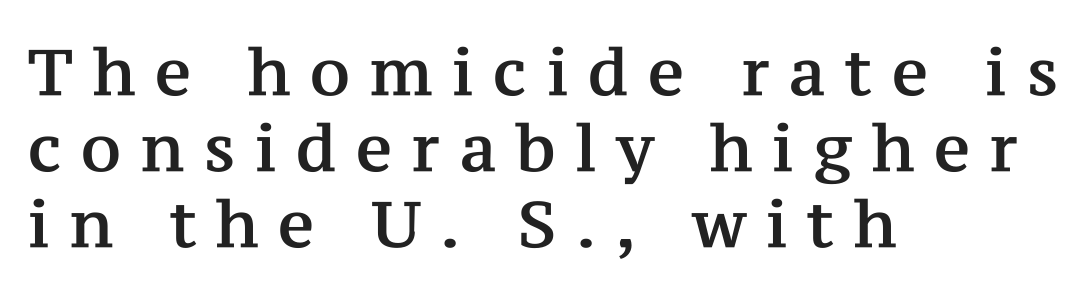
Q: Is the text italic (slanted)? A: No, it is upright.
Q: Is the typeface a serif or a sans-serif typeface? A: Serif.
Q: Is the text underlined? A: No.
Q: How is the paragraph aligned? A: Left-aligned.
Q: Is the spacing between letters normal or unusually wide? A: Unusually wide.
Q: Width (condensed, normal, or wide)? A: Normal.
Q: Stroke contrast? A: Medium.
Q: x-height? A: Medium.
Q: Monospaced? A: No.
